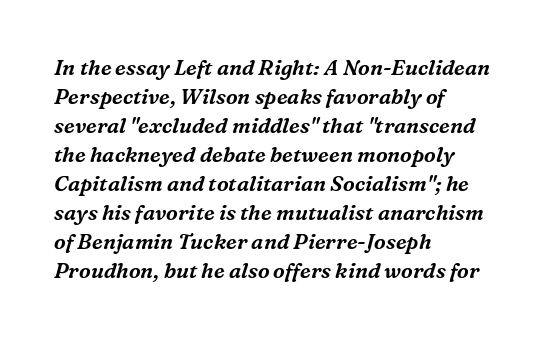
The letterforms sit shoulder to shoulder at normal distance. Leftover space on each line is placed entirely after the last word. Check the space under the baseline: it is left empty. There's an unmistakable incline to the writing here. Evenly set lines give the paragraph a standard silhouette.
